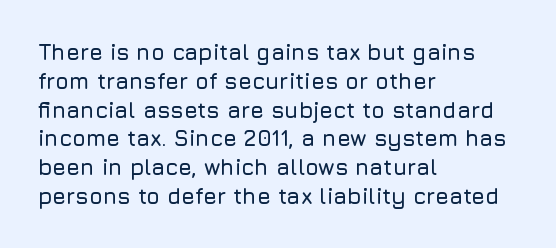
Q: Is the text italic (slanted)? A: No, it is upright.
Q: Is the text underlined? A: No.
Q: How is the paragraph aligned? A: Left-aligned.
Q: Is the spacing between letters normal or unusually wide? A: Normal.
Q: Is the spacing between lines tight, normal or loose? A: Normal.
